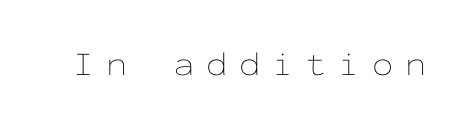
The passage shown is typed in a monospace face where columns stay perfectly aligned. Plain, unruled lines of type. Counters stay open thanks to moderate or lighter strokes. In terms of posture, this sample is upright. Compared with typical body copy, the letter spacing here is much looser.
